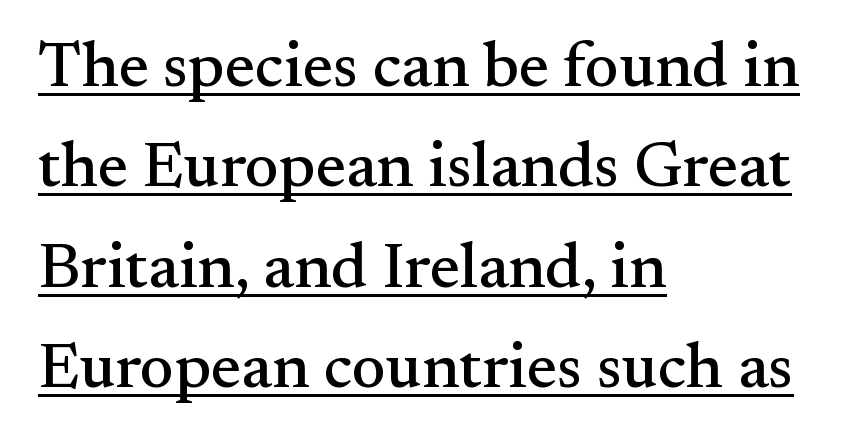
The image shows 64 px serif type, upright; set left-aligned, normal line spacing (1.57x), normal letter spacing, underlined; medium stroke contrast and a small x-height.
